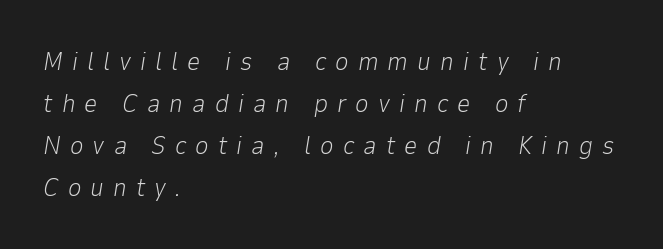
The image shows 26 px text type, italic (leaning right); set left-aligned, normal line spacing (1.61x), unusually wide letter spacing (+0.35 em), not underlined.
